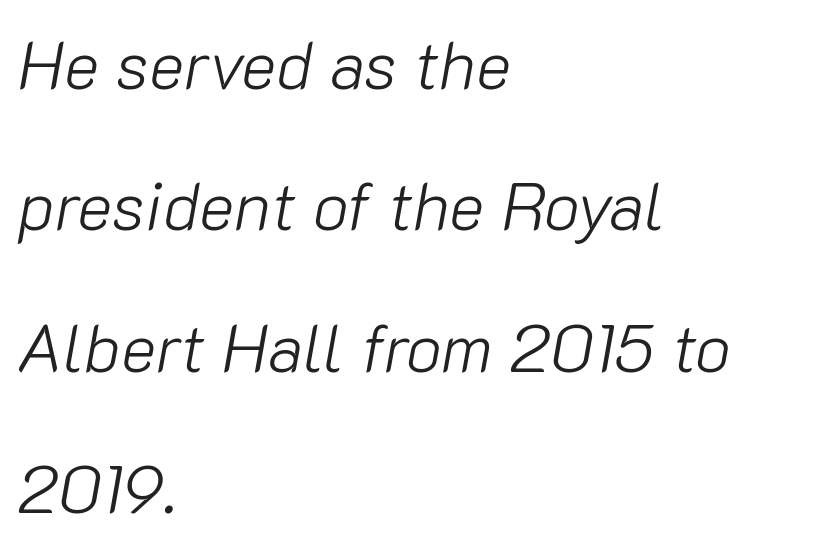
{"italic": "yes", "lean": "right", "slant_degrees": 10, "bold": "no", "weight": "light", "width": "normal", "stroke_contrast": "low", "x_height": "medium", "monospaced": "no", "underline": "no", "align": "left", "line_spacing": "loose", "line_spacing_ratio": 2.11, "letter_spacing": "normal", "letter_spacing_em": 0.0, "glyph_px": 67}
